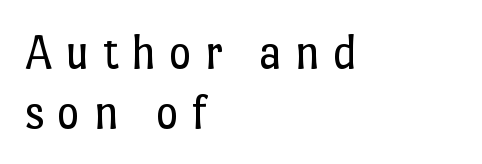
No italicization has been applied; the sample stays upright. Think of a printed novel: that variable character pitch is what you see here. There is plenty of visible air inserted between adjacent glyphs. The typesetter chose a ragged-right arrangement here. Each stroke keeps to a modest, everyday thickness or less. Plain, unruled lines of type.
